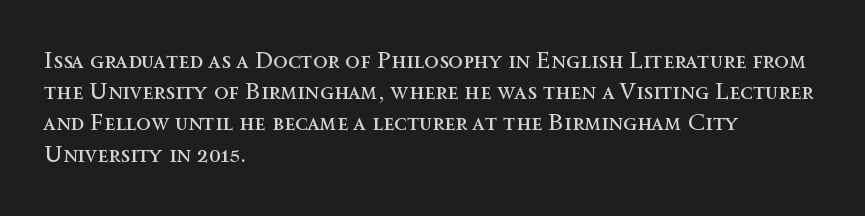
Q: Is the text bold? A: No.
Q: Is the text italic (slanted)? A: No, it is upright.
Q: Is the text underlined? A: No.
Q: How is the paragraph aligned? A: Left-aligned.
Q: Is the spacing between letters normal or unusually wide? A: Normal.
Q: Is the spacing between lines tight, normal or loose? A: Normal.
